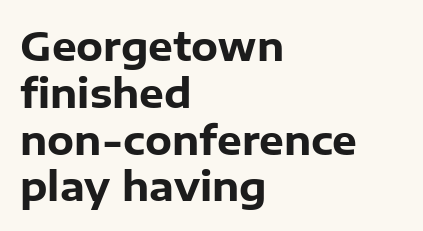
Words appear dense and cohesive because spacing is normal. The gap between lines stays unmarked. A student would call this left alignment; a typographer would say flush left, rag right. Note: no serifs on the glyphs.
